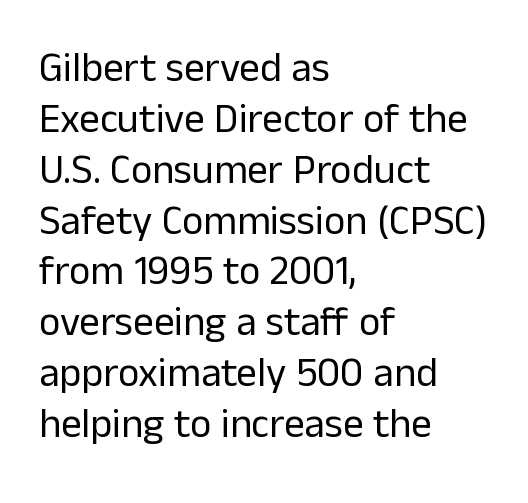
The paragraph has a hard left edge and a soft right edge. Caption: standard tracking, unaltered. Does the type have serifs? No, each stem ends abruptly. You could not count columns in this text — the font is proportionally spaced.
